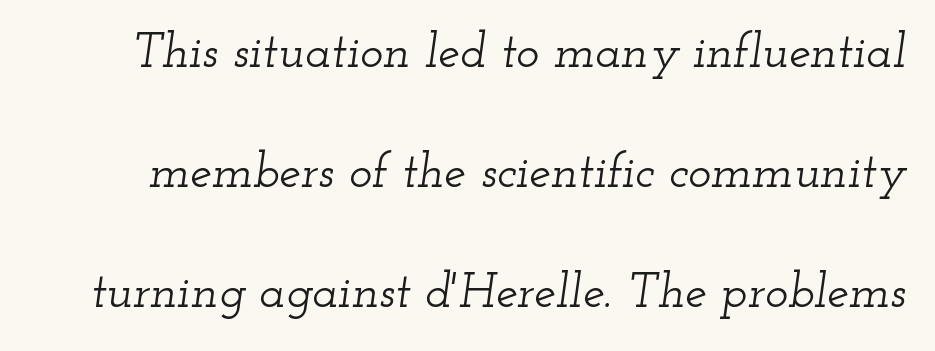
The image shows 49 px wide serif type, italic (leaning right); set loose line spacing (2.45x), normal letter spacing, not underlined; low stroke contrast and a small x-height.
